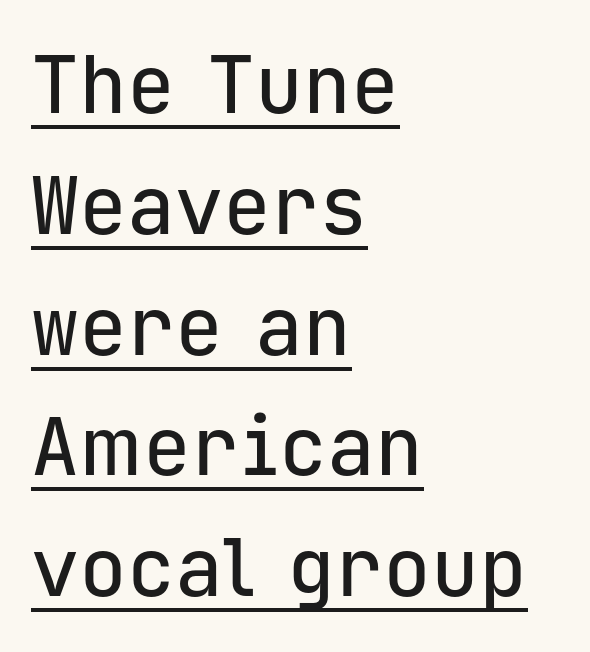
The text was rendered using a sans face with plain stroke endings. Leading matches the norm, producing a regular column. Alignment: flush left. Does the lettering tilt? It doesn't — this is upright.
